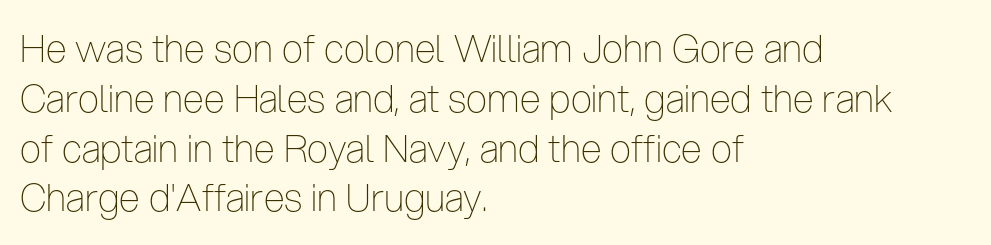
The image shows 38 px thin, condensed sans-serif type, upright; set left-aligned, normal line spacing (1.31x), normal letter spacing, not underlined; low stroke contrast and a medium x-height.
